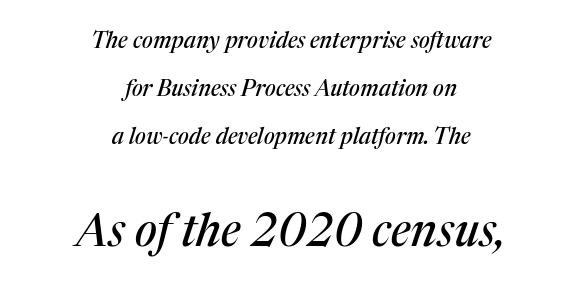
The image shows 45 px serif type, italic (leaning right); set centered, loose line spacing (2.18x), normal letter spacing, not underlined; the second (bottom) block is 2.05x larger; medium stroke contrast and a medium x-height.
